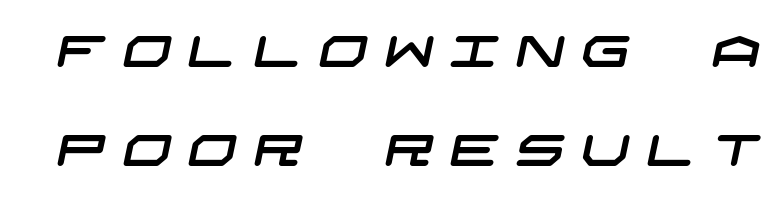
Q: Is the typeface a serif or a sans-serif typeface? A: Sans-serif.
Q: Is the text underlined? A: No.
Q: Is the spacing between letters normal or unusually wide? A: Unusually wide.
Q: Is the spacing between lines tight, normal or loose? A: Loose.
Q: Width (condensed, normal, or wide)? A: Wide.
Q: Stroke contrast? A: Low.
Q: x-height? A: Large.
